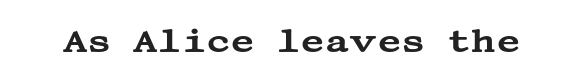
Q: Is the text italic (slanted)? A: No, it is upright.
Q: Is the typeface a serif or a sans-serif typeface? A: Serif.
Q: Is the text underlined? A: No.
Q: Is the spacing between letters normal or unusually wide? A: Normal.
Q: Width (condensed, normal, or wide)? A: Wide.
Q: Stroke contrast? A: Medium.
Q: x-height? A: Large.
